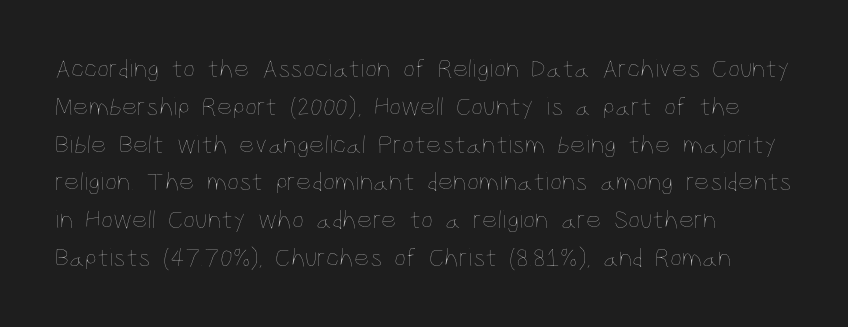
Short note: letters normally spaced. These lines are set flush left with a ragged right edge. The passage shown is not bold in any degree. Rows of type keep a routine distance in the vertical direction. This is the regular roman posture of the typeface.
